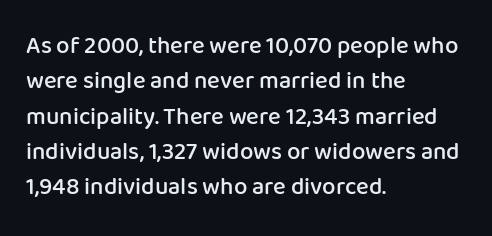
A fair bit of extra ink — the face is semibold, not bold. A roman cut, with each character standing at attention. The ragged edge is on the right, which tells us the setting is flush left. Leading: standard. The area under the type is left untouched.
